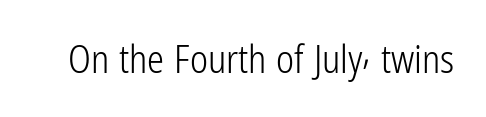
The letters advance in unequal steps, a hallmark of proportional type. Honestly, the letter spacing is just normal — you wouldn't notice it. What kind of face is this? One without serifs — a sans. Vertical stems look standard width or narrower in stroke.
